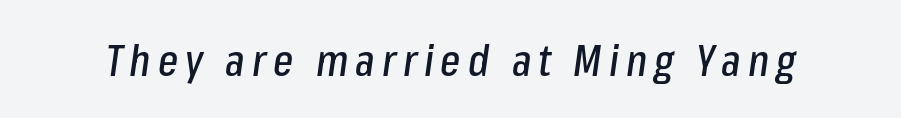
{"italic": "yes", "lean": "right", "slant_degrees": 8, "width": "condensed", "stroke_contrast": "low", "x_height": "medium", "monospaced": "no", "underline": "no", "glyph_px": 43}
